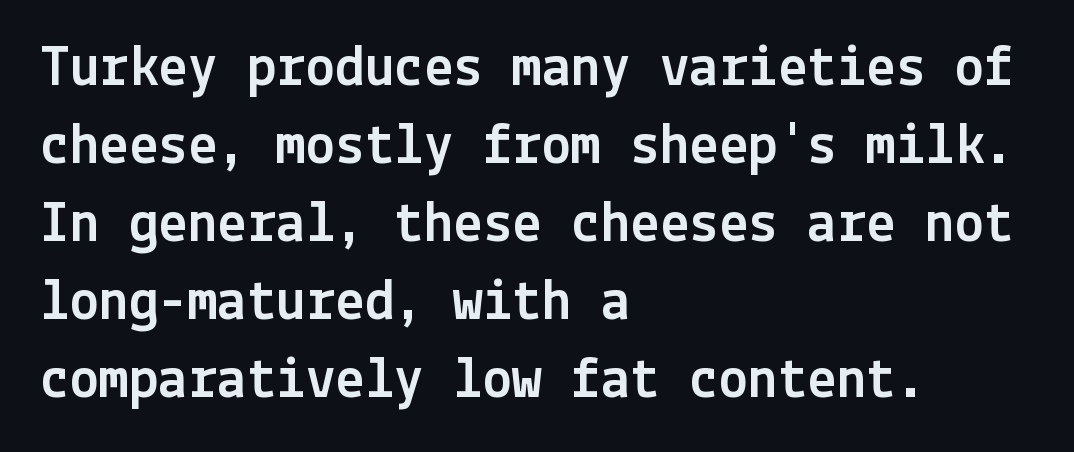
The image shows 59 px sans-serif type, upright; set left-aligned, normal line spacing (1.32x), normal letter spacing, not underlined; a medium x-height.
